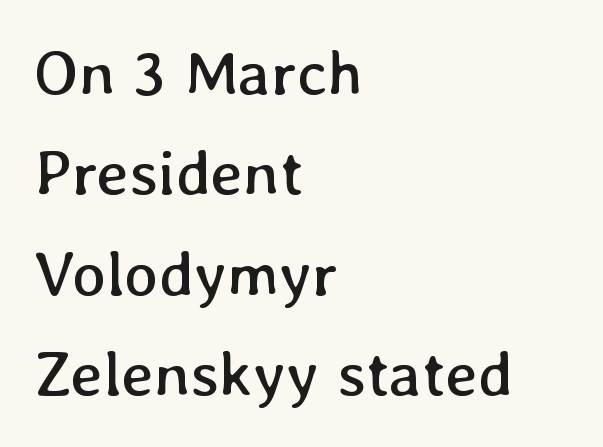
{"italic": "no", "bold": "no", "weight": "regular", "width": "normal", "stroke_contrast": "low", "x_height": "medium", "monospaced": "no", "underline": "no", "align": "left", "line_spacing": "normal", "line_spacing_ratio": 1.57, "letter_spacing": "normal", "letter_spacing_em": 0.0, "glyph_px": 64}
